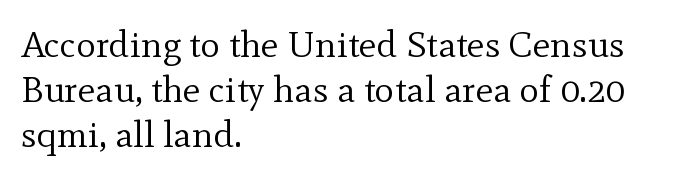
These lines are rendered in a variable-pitch font. No extra tracking has been applied to these lines. The compositor pushed each line to the left boundary. Notice how the stems are strictly vertical — no italics here.
